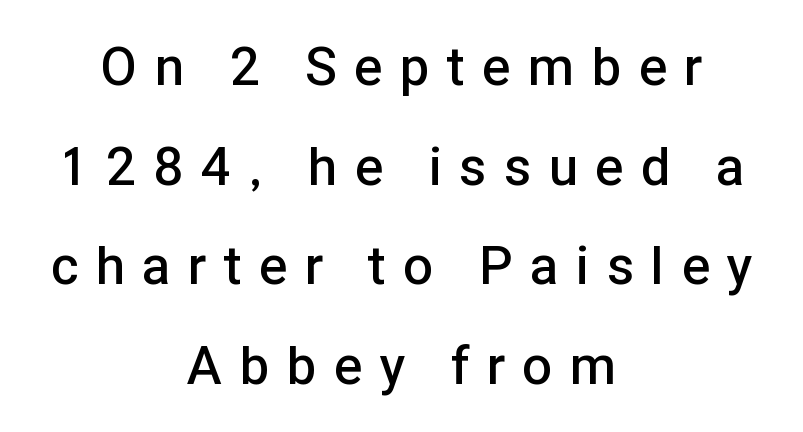
Caption: expanded tracking, letters set apart. Think of a printed novel: that variable character pitch is what you see here. I'd describe the lettering as semibold — firm but not a full bold. Vertical strokes here are truly vertical.
